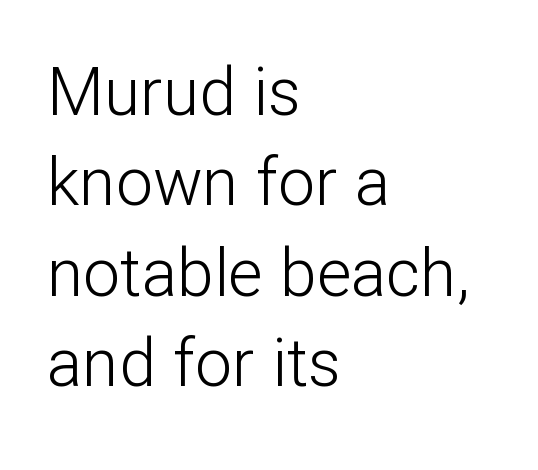
{"serif": "no", "italic": "no", "bold": "no", "weight": "light", "width": "normal", "stroke_contrast": "low", "x_height": "medium", "monospaced": "no", "underline": "no", "align": "left", "line_spacing": "normal", "line_spacing_ratio": 1.37, "letter_spacing": "normal", "letter_spacing_em": 0.0, "glyph_px": 66}
